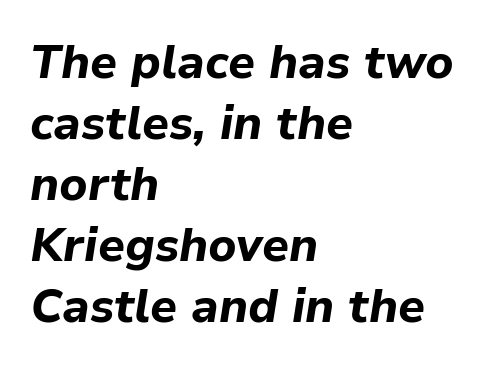
{"italic": "yes", "lean": "right", "slant_degrees": 9, "bold": "yes", "weight": "bold", "width": "normal", "stroke_contrast": "low", "x_height": "medium", "monospaced": "no", "underline": "no", "align": "left", "line_spacing": "normal", "line_spacing_ratio": 1.3, "letter_spacing": "normal", "letter_spacing_em": 0.0, "glyph_px": 47}
